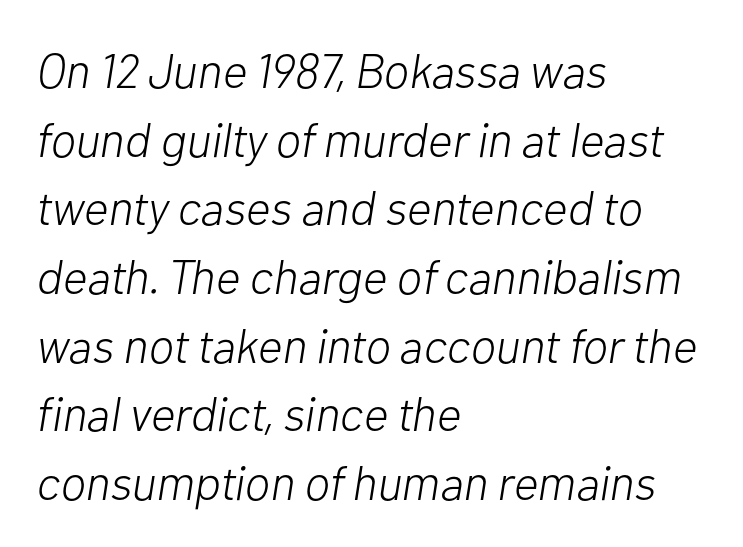
The characters are drawn with everyday or finer stroke widths. Between one letter and the next there's only the usual sliver of space. Left-aligned paragraph, ragged on the right. This sample has the flowing, uneven cadence of proportional lettering. The text carries the slant typical of an italic or oblique font.
